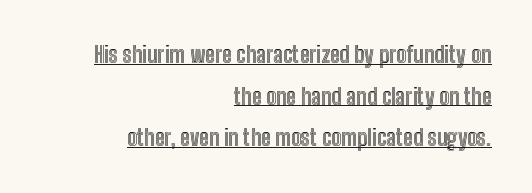
{"italic": "no", "underline": "yes", "align": "right", "line_spacing_ratio": 1.89, "letter_spacing": "normal", "letter_spacing_em": 0.0, "glyph_px": 22}
